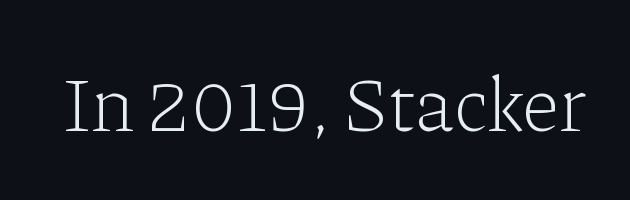
Posture: straight, roman, zero tilt. I'd call this a serif setting — the letters wear small feet. Descenders hang freely into open space. Compared with typical body copy, the letter spacing here is the same. Do the characters align in a grid? No, the font is proportional.
